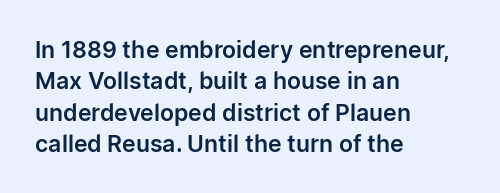
Q: Is the text italic (slanted)? A: No, it is upright.
Q: Is the text underlined? A: No.
Q: How is the paragraph aligned? A: Left-aligned.
Q: Is the spacing between letters normal or unusually wide? A: Normal.
Q: Is the spacing between lines tight, normal or loose? A: Normal.
